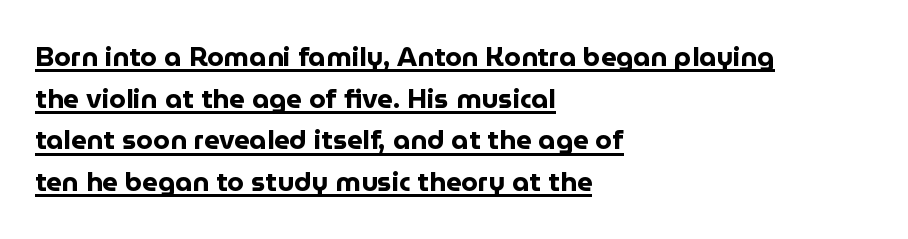
{"italic": "no", "bold": "yes", "underline": "yes", "align": "left", "line_spacing": "normal", "line_spacing_ratio": 1.54, "letter_spacing": "normal", "letter_spacing_em": 0.0, "glyph_px": 27}
